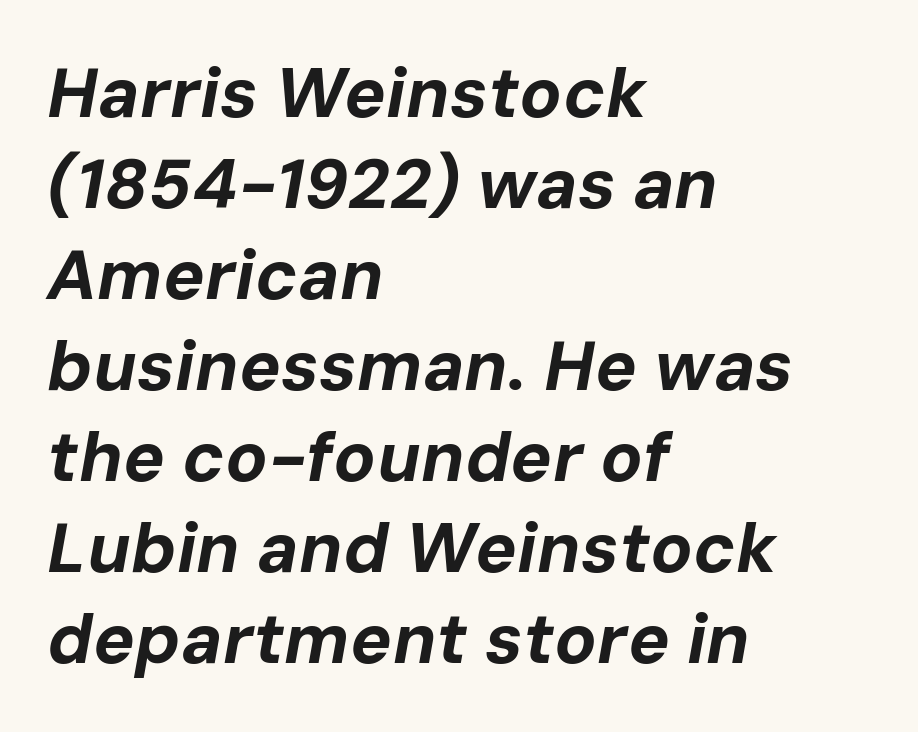
The image shows 70 px bold type, italic (leaning right); set left-aligned, normal line spacing (1.3x), normal letter spacing, not underlined; low stroke contrast and a medium x-height.
